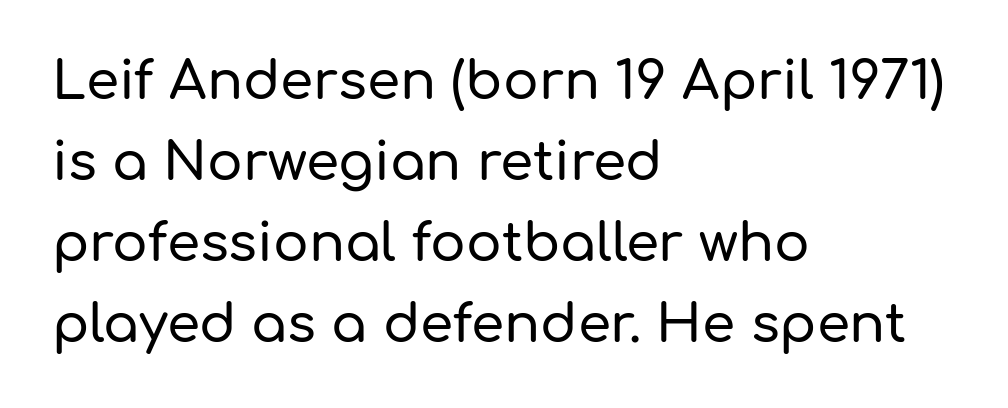
Q: Is the text italic (slanted)? A: No, it is upright.
Q: Is the typeface a serif or a sans-serif typeface? A: Sans-serif.
Q: Is the text underlined? A: No.
Q: How is the paragraph aligned? A: Left-aligned.
Q: Is the spacing between letters normal or unusually wide? A: Normal.
Q: Is the spacing between lines tight, normal or loose? A: Normal.
Q: Width (condensed, normal, or wide)? A: Normal.
Q: Stroke contrast? A: Low.
Q: x-height? A: Medium.
Q: Monospaced? A: No.
